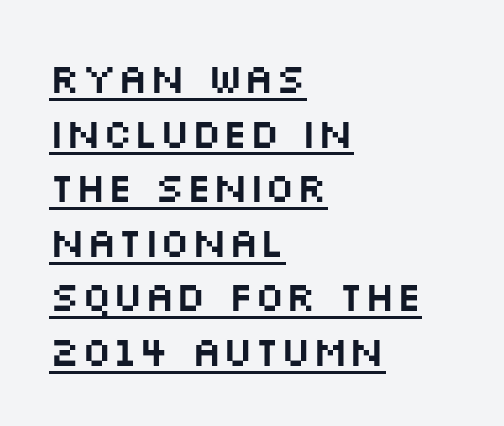
Q: Is the text italic (slanted)? A: No, it is upright.
Q: Is the typeface a serif or a sans-serif typeface? A: Sans-serif.
Q: Is the text underlined? A: Yes.
Q: How is the paragraph aligned? A: Left-aligned.
Q: Is the spacing between letters normal or unusually wide? A: Normal.
Q: Is the spacing between lines tight, normal or loose? A: Normal.
Q: Width (condensed, normal, or wide)? A: Wide.
Q: Stroke contrast? A: Medium.
Q: x-height? A: Large.
Q: Monospaced? A: No.
